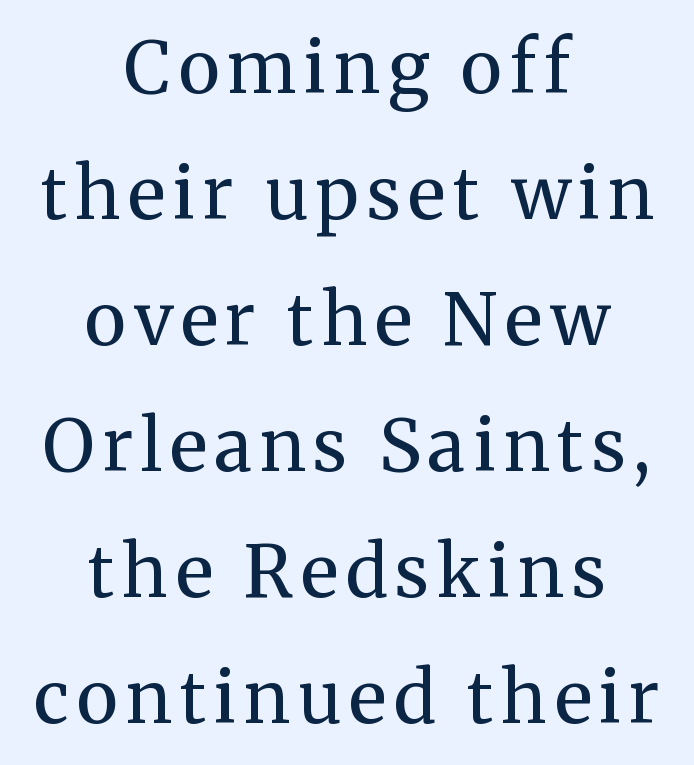
The image shows 72 px regular-weight serif type, upright; set centered, line spacing 1.75x, not underlined; medium stroke contrast and a medium x-height.
